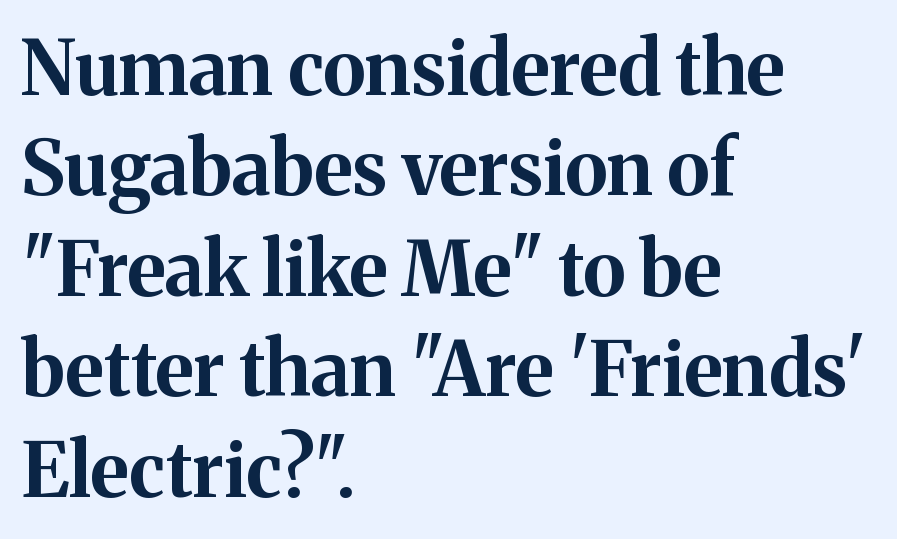
The image shows 75 px bold serif type, upright; set left-aligned, normal line spacing (1.34x), normal letter spacing, not underlined; medium stroke contrast and a medium x-height.
